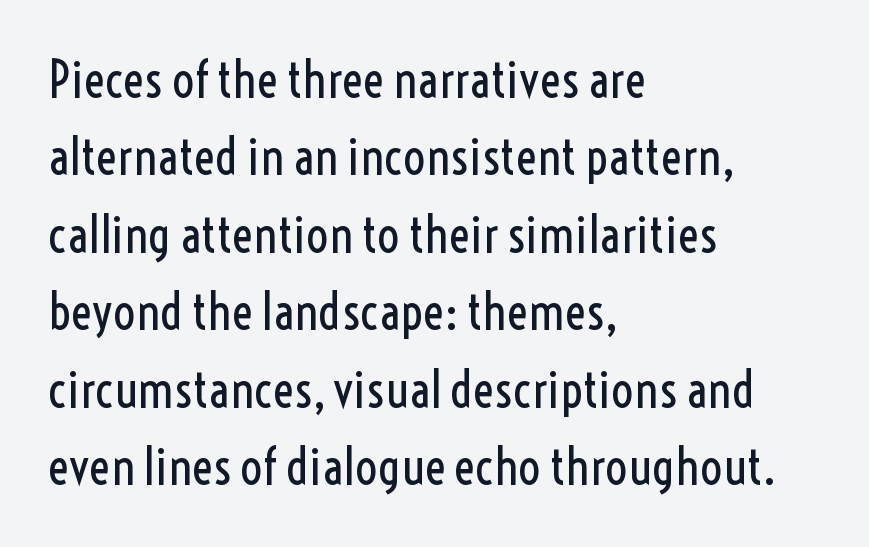
The image shows 50 px regular-weight, condensed sans-serif type, upright; set left-aligned, normal line spacing (1.55x), normal letter spacing, not underlined; a medium x-height.
